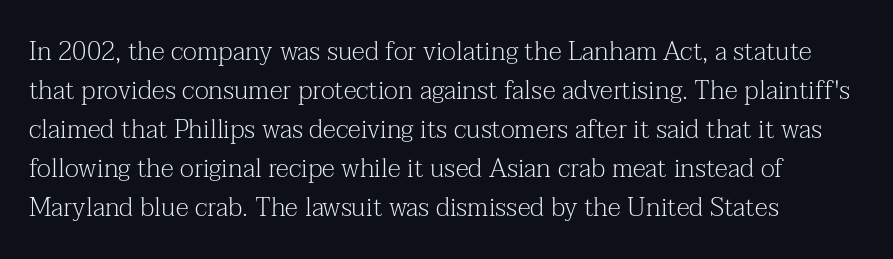
Q: Is the text bold? A: No.
Q: Is the text italic (slanted)? A: No, it is upright.
Q: Is the text underlined? A: No.
Q: How is the paragraph aligned? A: Left-aligned.
Q: Is the spacing between letters normal or unusually wide? A: Normal.
Q: Is the spacing between lines tight, normal or loose? A: Normal.
